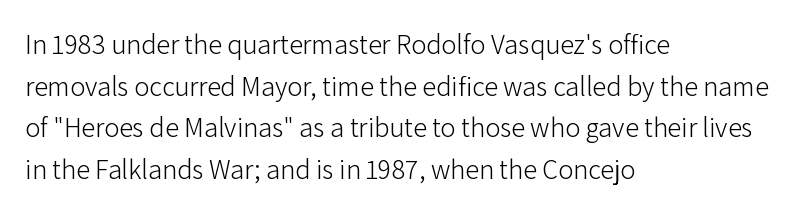
The image shows 28 px light sans-serif type, upright; set left-aligned, normal line spacing (1.49x), normal letter spacing, not underlined; low stroke contrast and a medium x-height.
